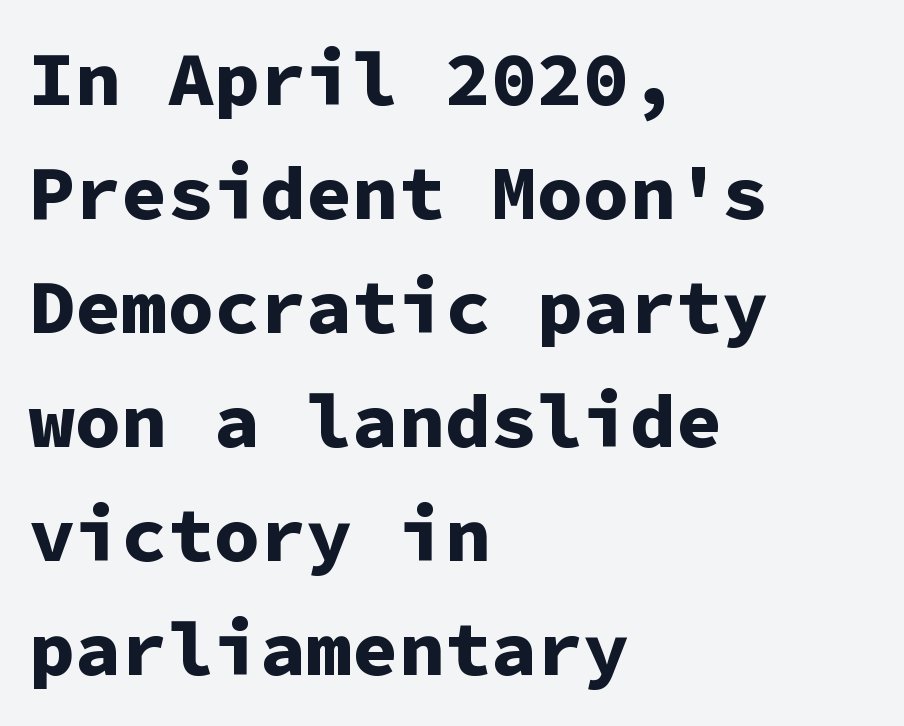
{"serif": "no", "italic": "no", "bold": "yes", "weight": "bold", "width": "normal", "stroke_contrast": "low", "x_height": "medium", "monospaced": "yes", "underline": "no", "align": "left", "line_spacing": "normal", "line_spacing_ratio": 1.48, "letter_spacing": "normal", "letter_spacing_em": 0.0, "glyph_px": 77}
